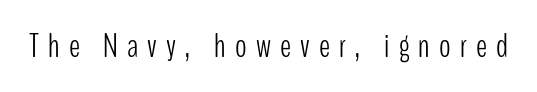
Q: Is the text bold? A: No.
Q: Is the text italic (slanted)? A: No, it is upright.
Q: Is the typeface a serif or a sans-serif typeface? A: Sans-serif.
Q: Is the text underlined? A: No.
Q: Is the spacing between letters normal or unusually wide? A: Unusually wide.
Q: Width (condensed, normal, or wide)? A: Condensed.
Q: Stroke contrast? A: Low.
Q: x-height? A: Medium.
Q: Monospaced? A: No.
